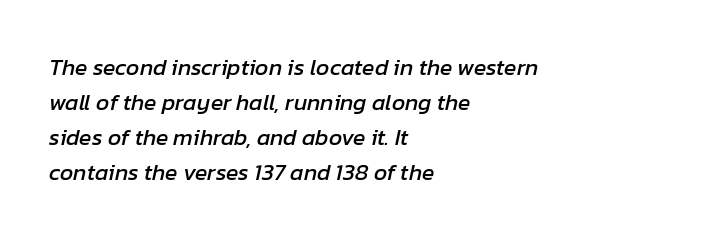
Students, observe: this is what conventionally led text looks like. Caption: standard tracking, unaltered. Emphasis-style slanted type is in use. Only glyphs here, with clear space below each row.
